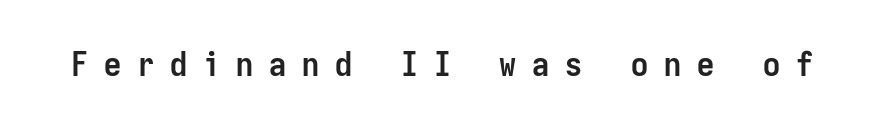
{"serif": "no", "italic": "no", "bold": "yes", "weight": "semibold", "width": "condensed", "stroke_contrast": "low", "x_height": "medium", "monospaced": "yes", "underline": "no", "letter_spacing": "wide", "letter_spacing_em": 0.47, "glyph_px": 34}
